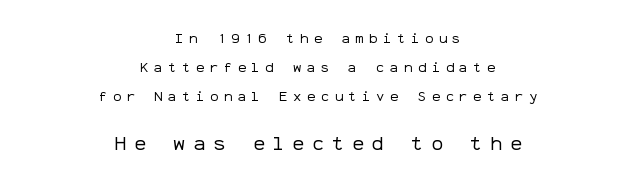
Q: Is the text bold? A: No.
Q: Is the text italic (slanted)? A: No, it is upright.
Q: Is the text underlined? A: No.
Q: How is the paragraph aligned? A: Centered.
Q: Is the spacing between letters normal or unusually wide? A: Unusually wide.
Q: Is the spacing between lines tight, normal or loose? A: Loose.
Q: Which block of text is set in a larger size, the first (top) or the second (bottom)? A: The second (bottom) one.
